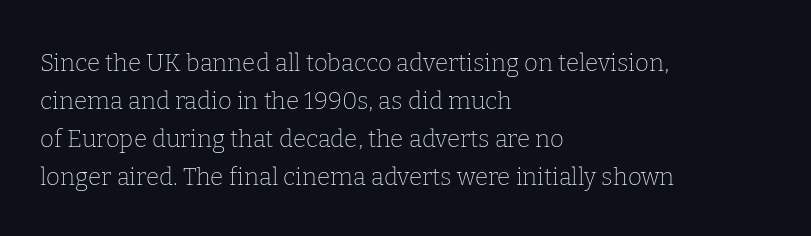
The image shows 24 px text type, upright; set left-aligned, normal line spacing (1.59x), normal letter spacing, not underlined.
